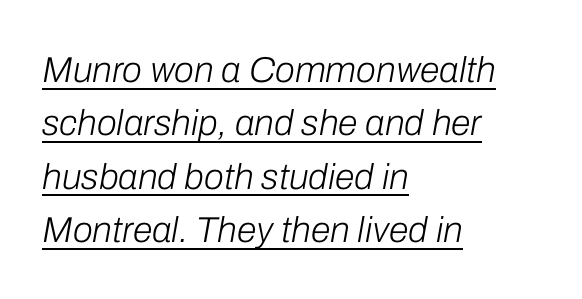
{"italic": "yes", "lean": "right", "slant_degrees": 10, "bold": "no", "weight": "light", "width": "normal", "stroke_contrast": "low", "x_height": "medium", "monospaced": "no", "underline": "yes", "align": "left", "line_spacing": "normal", "line_spacing_ratio": 1.48, "letter_spacing": "normal", "letter_spacing_em": 0.0, "glyph_px": 36}
